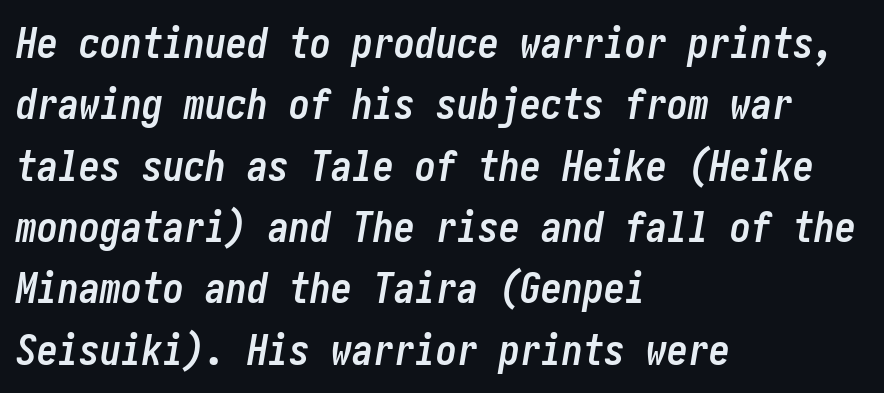
Q: Is the text bold? A: Yes.
Q: Is the text italic (slanted)? A: Yes, it leans right by about 10 degrees.
Q: Is the text underlined? A: No.
Q: How is the paragraph aligned? A: Left-aligned.
Q: Is the spacing between letters normal or unusually wide? A: Normal.
Q: Is the spacing between lines tight, normal or loose? A: Normal.
Q: Width (condensed, normal, or wide)? A: Condensed.
Q: Stroke contrast? A: Low.
Q: x-height? A: Medium.
